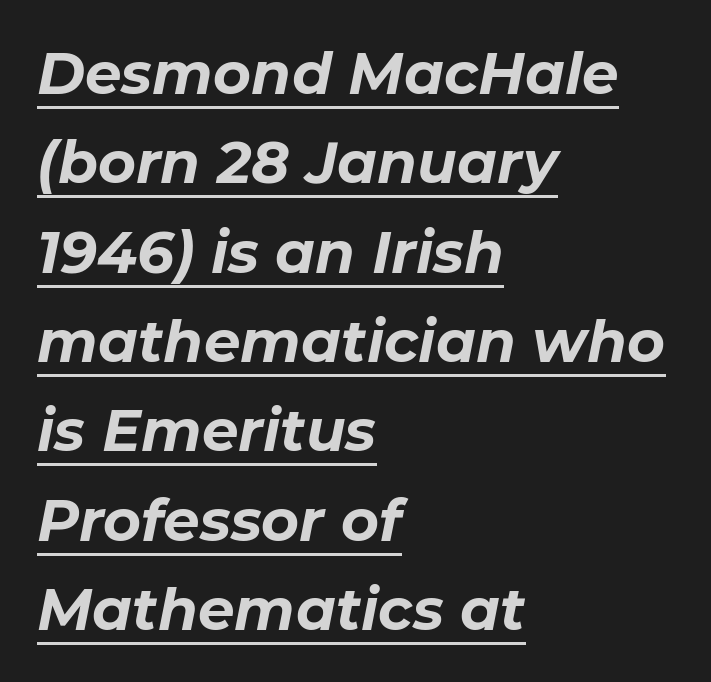
Q: Is the text bold? A: Yes.
Q: Is the text italic (slanted)? A: Yes, it leans right by about 11 degrees.
Q: Is the text underlined? A: Yes.
Q: How is the paragraph aligned? A: Left-aligned.
Q: Is the spacing between letters normal or unusually wide? A: Normal.
Q: Is the spacing between lines tight, normal or loose? A: Normal.
Q: Width (condensed, normal, or wide)? A: Normal.
Q: Stroke contrast? A: Low.
Q: x-height? A: Medium.
Q: Monospaced? A: No.
